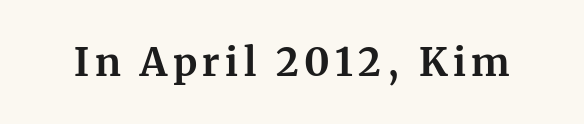
{"serif": "yes", "italic": "no", "bold": "yes", "weight": "bold", "width": "normal", "stroke_contrast": "medium", "x_height": "medium", "monospaced": "no", "underline": "no", "glyph_px": 39}
